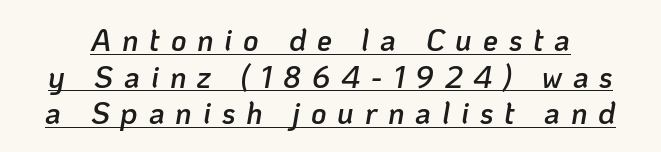
The image shows 30 px semibold type, italic (leaning right); set line spacing 1.22x, unusually wide letter spacing (+0.36 em), underlined; low stroke contrast and a medium x-height.
